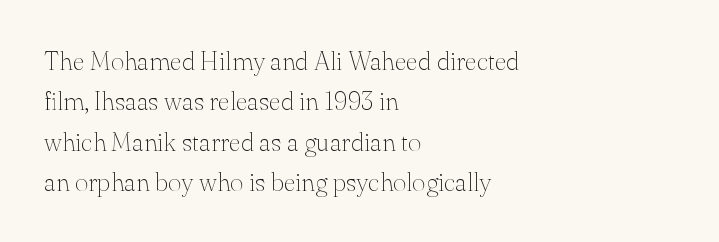
Check the space under the baseline: it is left empty. The type sits square on the baseline with zero lean. Line spacing here is normal. Casual observation: everything's shoved over to the left. Honestly, the letter spacing is just normal — you wouldn't notice it.
